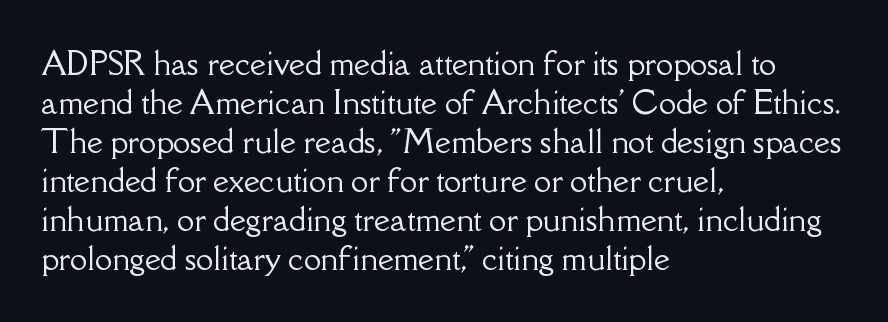
The image shows 31 px serif type, upright; set left-aligned, normal line spacing (1.26x), normal letter spacing, not underlined; low stroke contrast and a small x-height.
